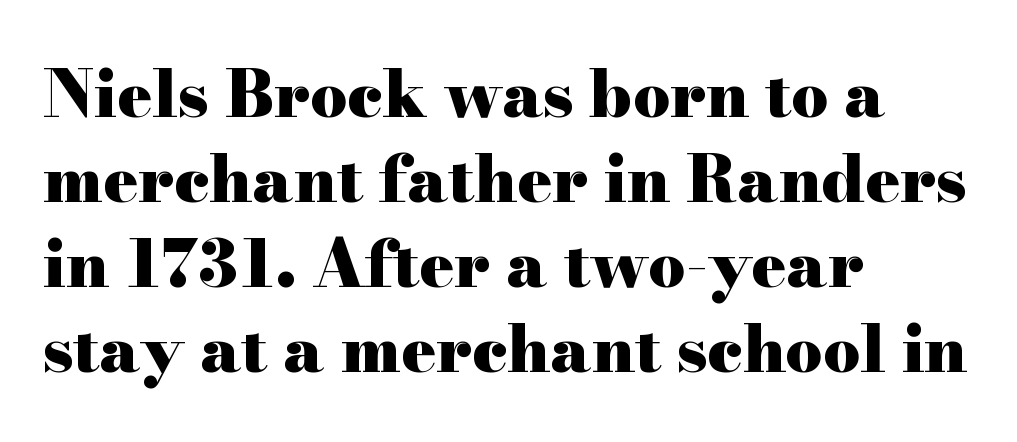
Style check: upright. This is serif lettering, the kind often seen in printed books. The leading is moderate, giving the passage an even texture. Quick note: underline off. The face used here is proportionally spaced, like ordinary book or web type.
